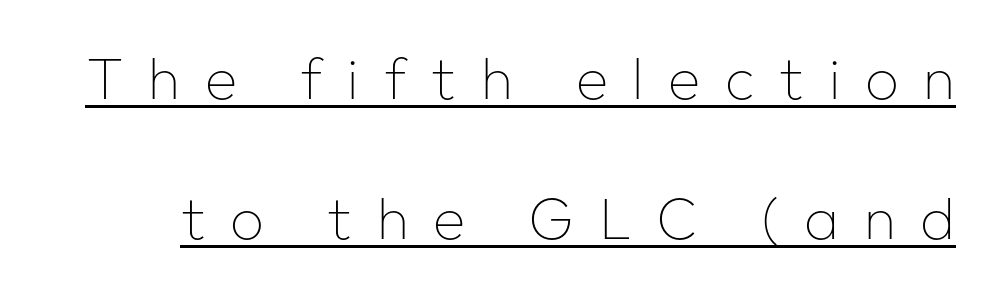
Q: Is the text bold? A: No.
Q: Is the text italic (slanted)? A: No, it is upright.
Q: Is the typeface a serif or a sans-serif typeface? A: Sans-serif.
Q: Is the text underlined? A: Yes.
Q: Is the spacing between letters normal or unusually wide? A: Unusually wide.
Q: Is the spacing between lines tight, normal or loose? A: Loose.
Q: Width (condensed, normal, or wide)? A: Normal.
Q: Stroke contrast? A: Low.
Q: x-height? A: Medium.
Q: Monospaced? A: No.
